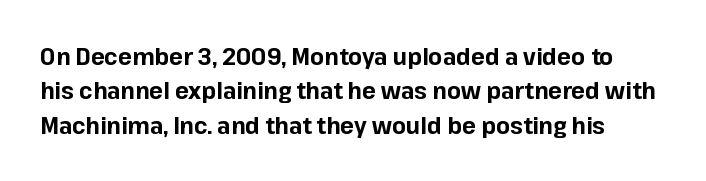
{"italic": "no", "bold": "yes", "underline": "no", "line_spacing": "normal", "line_spacing_ratio": 1.49, "letter_spacing": "normal", "letter_spacing_em": 0.0, "glyph_px": 23}
